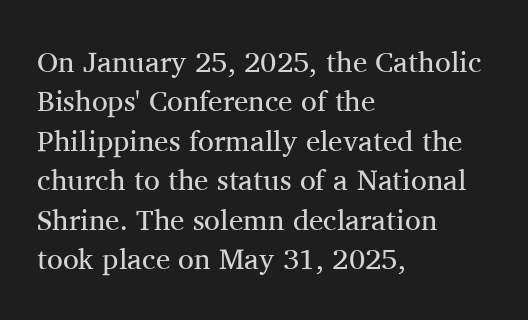
{"serif": "yes", "italic": "no", "bold": "no", "weight": "regular", "width": "normal", "stroke_contrast": "medium", "x_height": "medium", "monospaced": "no", "underline": "no", "align": "left", "line_spacing": "normal", "line_spacing_ratio": 1.36, "letter_spacing": "normal", "letter_spacing_em": 0.0, "glyph_px": 29}
